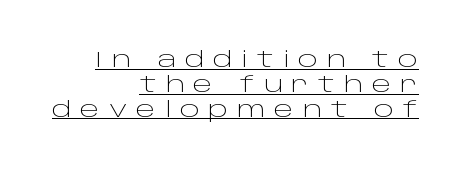
Q: Is the text bold? A: No.
Q: Is the text italic (slanted)? A: No, it is upright.
Q: Is the text underlined? A: Yes.
Q: How is the paragraph aligned? A: Right-aligned.
Q: Is the spacing between letters normal or unusually wide? A: Unusually wide.
